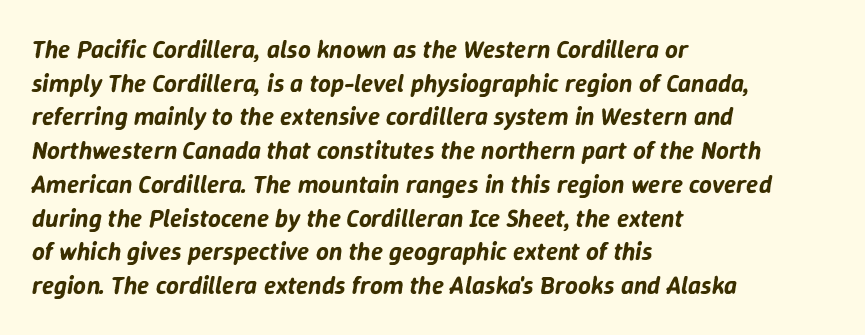
The image shows 25 px text type, italic (leaning right); set left-aligned, normal line spacing (1.35x), normal letter spacing, not underlined.
